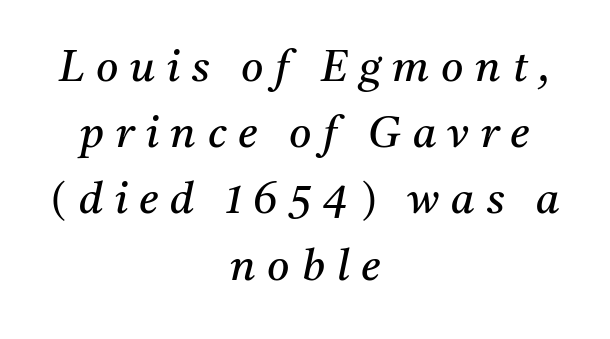
The image shows 43 px regular-weight serif type, italic (leaning right); set centered, normal line spacing (1.54x), unusually wide letter spacing (+0.27 em), not underlined; medium stroke contrast and a medium x-height.
